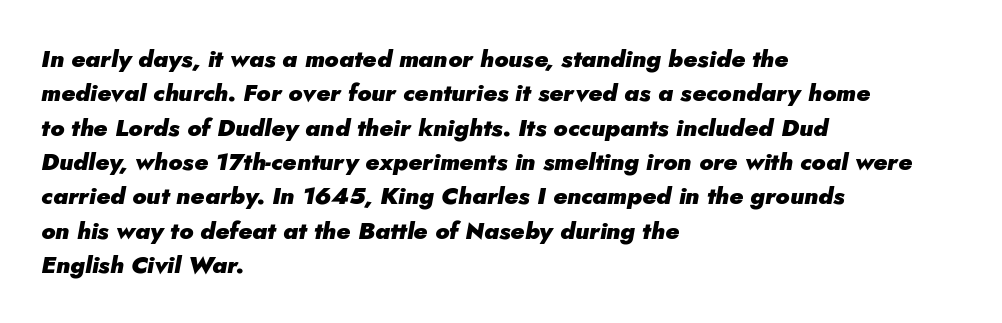
Yep, that's italic — everything's leaning. Honestly, the letter spacing is just normal — you wouldn't notice it. A typesetter would call this leading conventional body-copy spacing. Is the block centered? No — it sits flush against the left margin. Weight check: bold — yes, fully. The glyphs are unaccompanied by any horizontal stroke below them.
